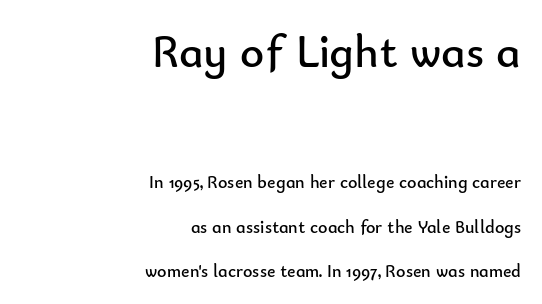
Q: Is the text bold? A: No.
Q: Is the text italic (slanted)? A: No, it is upright.
Q: Is the typeface a serif or a sans-serif typeface? A: Sans-serif.
Q: Is the text underlined? A: No.
Q: How is the paragraph aligned? A: Right-aligned.
Q: Is the spacing between letters normal or unusually wide? A: Normal.
Q: Is the spacing between lines tight, normal or loose? A: Loose.
Q: Which block of text is set in a larger size, the first (top) or the second (bottom)? A: The first (top) one.
Q: Width (condensed, normal, or wide)? A: Normal.
Q: Stroke contrast? A: Low.
Q: x-height? A: Small.
Q: Monospaced? A: No.
